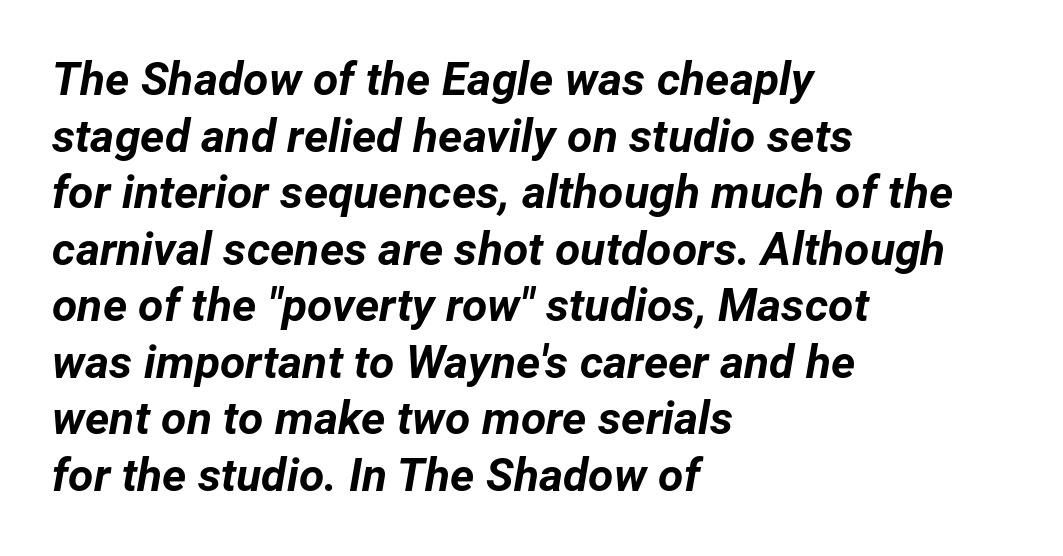
Stroke thickness is high; the sample reads as a true bold. What stands out about the letter spacing? Nothing — it is the standard amount. The space beneath each line is pristine and unruled. Posture: slanted. The passage is arranged the way most books set body copy — flush left. Proportional: the letters do not fall into vertical columns.
